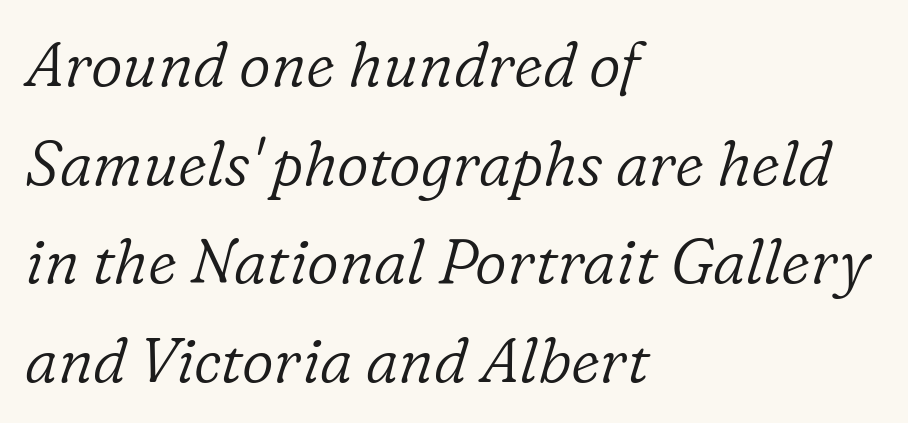
A bare baseline throughout the passage. Reading down the column, the eye jumps a familiar distance to each next line. The paragraph has a hard left edge and a soft right edge. Does extra space separate the letters? No, they use regular spacing. Here the designer chose a conventional face with non-uniform glyph widths. This is oblique type, the kind used for emphasis or titles.
